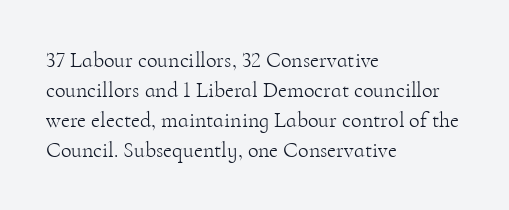
Reading down the column, the eye jumps a familiar distance to each next line. Left-aligned paragraph, ragged on the right. Check under the words: just untouched page. Nope, not italic — everything's standing straight.
